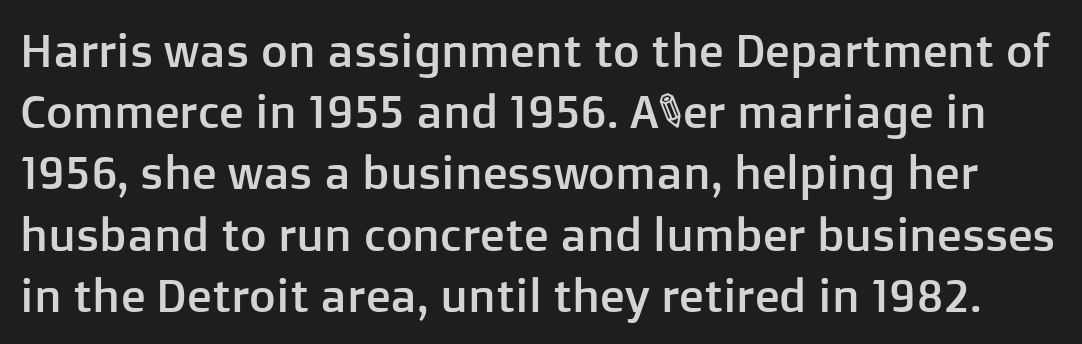
The image shows 46 px sans-serif type, upright; set normal line spacing (1.33x), normal letter spacing, not underlined; low stroke contrast and a medium x-height.
